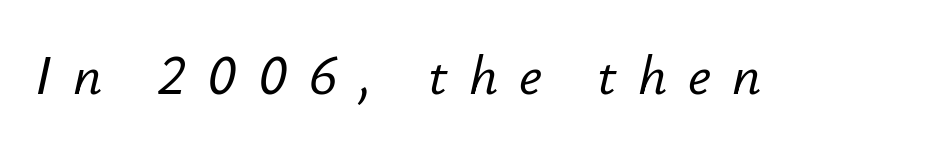
The face used here is rendered with a markedly widened letterfit. Compared with ordinary roman type, these characters are visibly tilted. A bare baseline throughout the passage. Do the characters align in a grid? No, the font is proportional.
